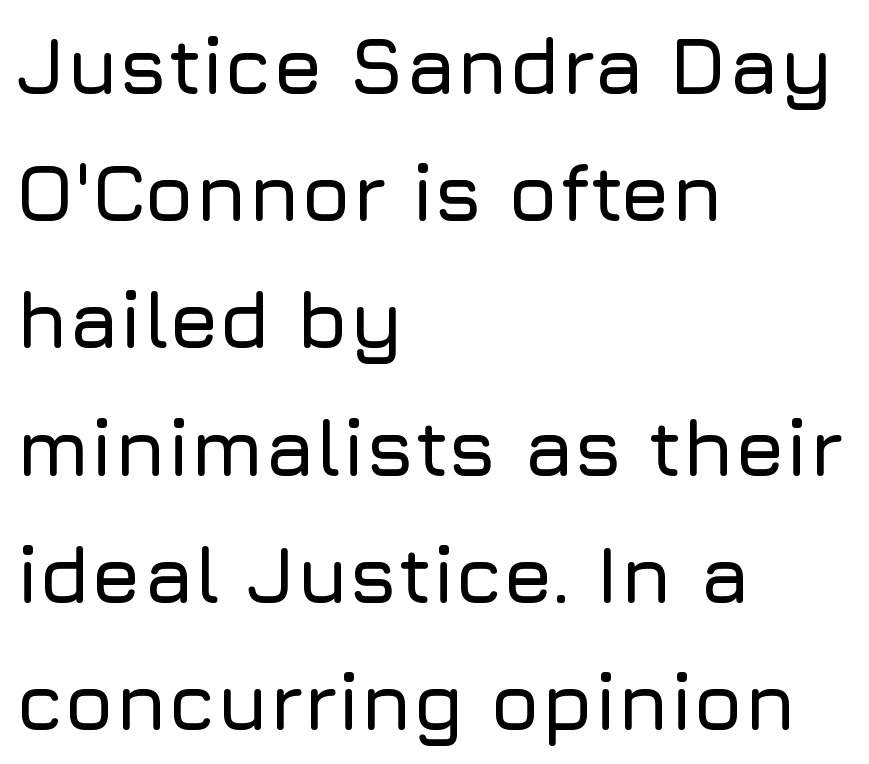
Alignment: flush left. The passage shown is typeset with a sans-serif family. The rendering uses natural spacing where letterforms have individual widths. Does the lettering tilt? It doesn't — this is upright. Observe the ordinary spacing: letters are neighbours, not strangers. A typesetter would call this leading conventional body-copy spacing.
